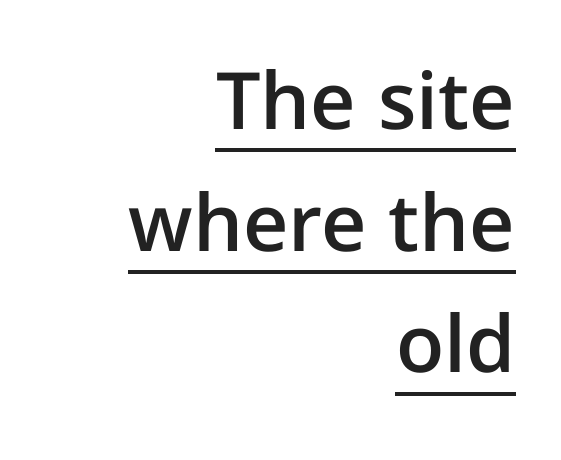
Is this a fixed-width face? No — the glyphs have proportional, varying widths. The characters display no serif detailing; their extremities are plain. The lines are quadded right. Tracking here is standard; glyphs follow each other at the usual distance. Horizontal bands of white between lines are of average thickness.
